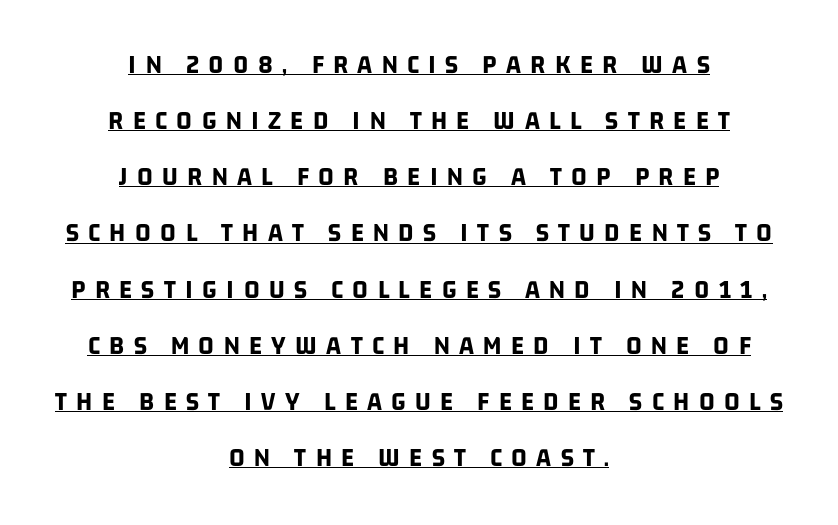
{"bold": "yes", "underline": "yes", "align": "center", "line_spacing": "loose", "line_spacing_ratio": 2.08, "letter_spacing": "wide", "letter_spacing_em": 0.35, "glyph_px": 27}
